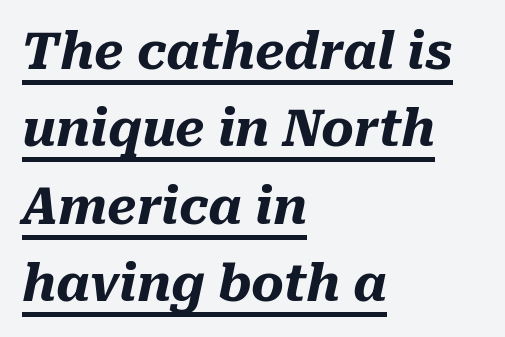
{"italic": "yes", "lean": "right", "slant_degrees": 10, "bold": "yes", "weight": "heavy", "width": "normal", "stroke_contrast": "medium", "x_height": "medium", "monospaced": "no", "underline": "yes", "align": "left", "line_spacing": "normal", "line_spacing_ratio": 1.55, "letter_spacing": "normal", "letter_spacing_em": 0.0, "glyph_px": 50}
